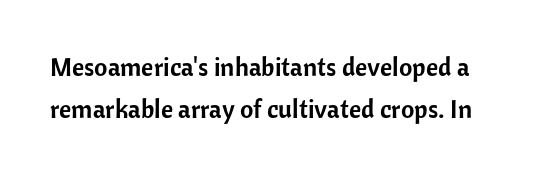
Q: Is the text italic (slanted)? A: No, it is upright.
Q: Is the text underlined? A: No.
Q: Is the spacing between letters normal or unusually wide? A: Normal.
Q: Is the spacing between lines tight, normal or loose? A: Normal.
